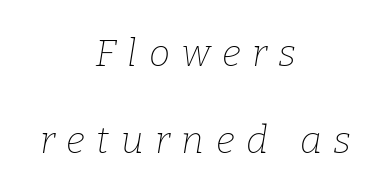
A typesetter would call this proportional, since set widths differ per character. Glance below the letters and you will spot only blank space. The vertical gap from one line to the next is large. Horizontal alignment here is central, giving a formal, balanced look. I'd call this a serif setting — the letters wear small feet. Is the type heavy? It reads as light-to-regular instead.
